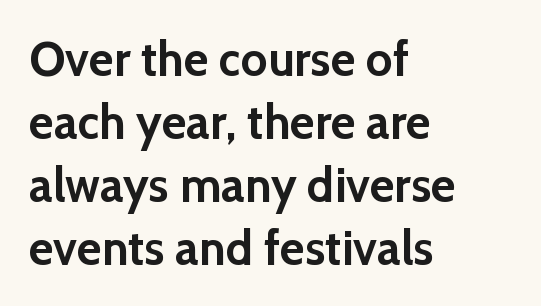
Type without underlining. The letters sit at their default tracking, neither squeezed nor spread. Horizontally, the lines are justified to the leading edge only. Posture: vertical. Quick note: interline space is typical.
